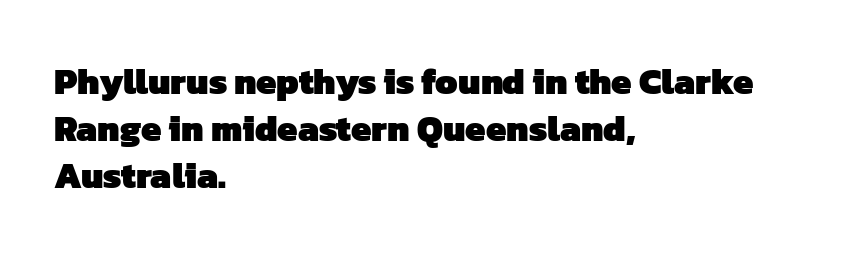
Q: Is the text bold? A: Yes.
Q: Is the typeface a serif or a sans-serif typeface? A: Sans-serif.
Q: Is the text underlined? A: No.
Q: How is the paragraph aligned? A: Left-aligned.
Q: Is the spacing between letters normal or unusually wide? A: Normal.
Q: Is the spacing between lines tight, normal or loose? A: Normal.
Q: Width (condensed, normal, or wide)? A: Normal.
Q: Stroke contrast? A: Low.
Q: x-height? A: Medium.
Q: Monospaced? A: No.
